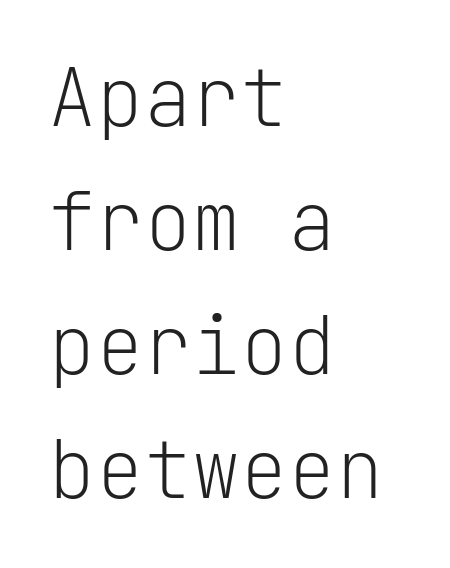
{"serif": "no", "italic": "no", "bold": "no", "weight": "light", "width": "normal", "stroke_contrast": "low", "x_height": "medium", "monospaced": "yes", "underline": "no", "align": "left", "line_spacing": "normal", "line_spacing_ratio": 1.55, "letter_spacing": "normal", "letter_spacing_em": 0.0, "glyph_px": 80}
